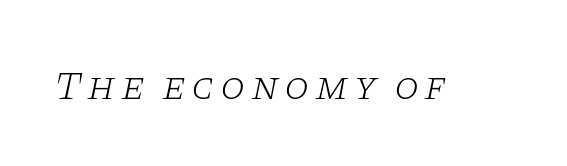
These lines were composed using italics. Observe the serifs anchoring each vertical stroke in this sample. No chunkiness to these letters — they're not bold. Each letter keeps its own natural width here, so spacing adapts to shape.
